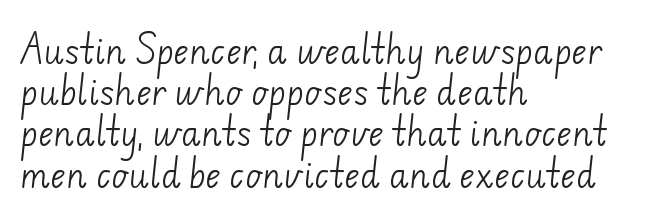
The image shows 33 px light sans-serif type; set left-aligned, normal line spacing (1.25x), normal letter spacing, not underlined; low stroke contrast and a small x-height.
